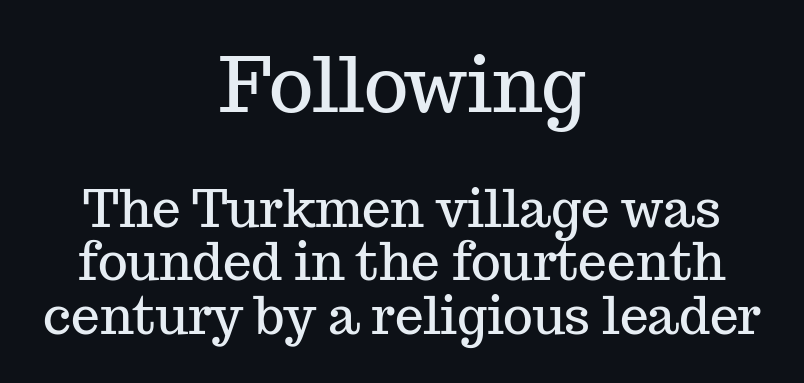
One-word summary of the alignment: center. Looks like regular typesetting: each glyph gets only the width it needs. The horizontal fit of the characters is conventional and even. A typesetter would mark this as roman, not italic. This is serif lettering, the kind often seen in printed books. Horizontal bands of white between lines are thin slivers.
